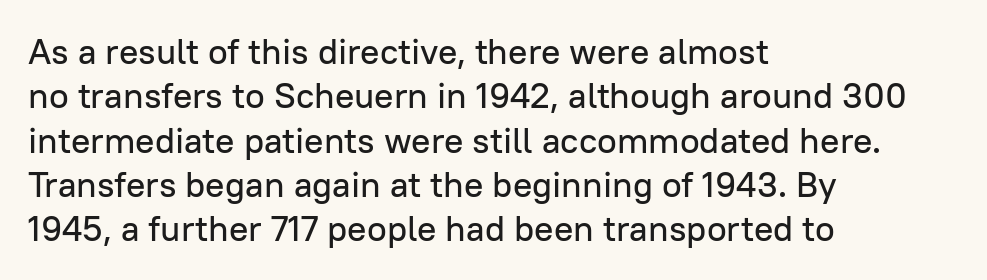
The rendering uses natural spacing where letterforms have individual widths. A typesetter would mark this as roman, not italic. Plain, unruled lines of type. These lines are set flush left with a ragged right edge. Classification — sans serif.
